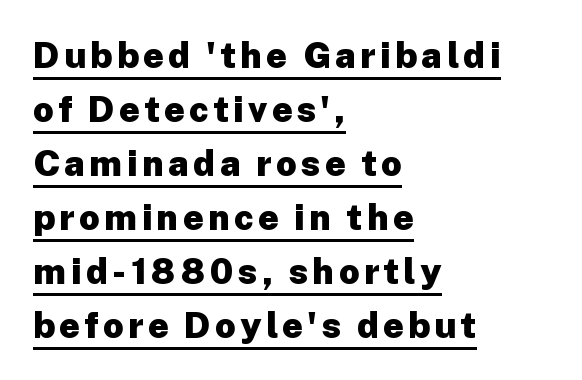
Varying glyph widths throughout — classic text-font behaviour. Successive baselines arrive at the customary interval. Ascenders rise straight up at ninety degrees. In designer terms, the underline attribute is active on this setting.
